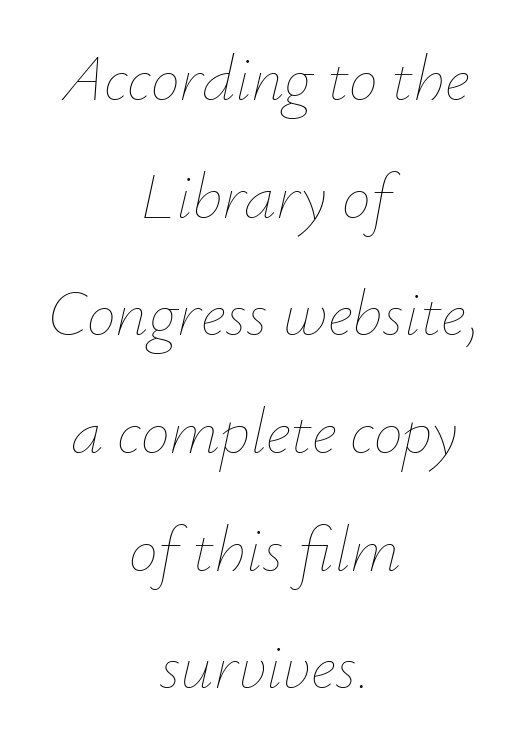
Q: Is the text bold? A: No.
Q: Is the text italic (slanted)? A: Yes, it leans right by about 12 degrees.
Q: Is the text underlined? A: No.
Q: How is the paragraph aligned? A: Centered.
Q: Is the spacing between letters normal or unusually wide? A: Normal.
Q: Width (condensed, normal, or wide)? A: Normal.
Q: Stroke contrast? A: Low.
Q: x-height? A: Small.
Q: Monospaced? A: No.
